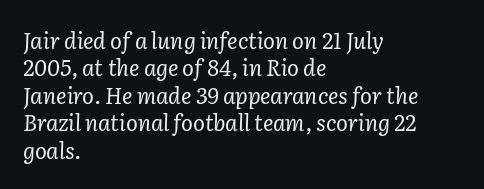
The image shows 22 px text type, italic (leaning right); set left-aligned, normal line spacing (1.25x), normal letter spacing, not underlined.
